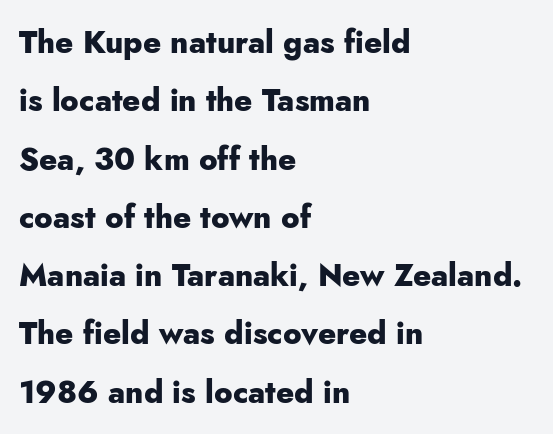
Q: Is the text bold? A: Yes.
Q: Is the text italic (slanted)? A: No, it is upright.
Q: Is the typeface a serif or a sans-serif typeface? A: Sans-serif.
Q: Is the text underlined? A: No.
Q: How is the paragraph aligned? A: Left-aligned.
Q: Is the spacing between letters normal or unusually wide? A: Normal.
Q: Width (condensed, normal, or wide)? A: Normal.
Q: Stroke contrast? A: Low.
Q: x-height? A: Small.
Q: Monospaced? A: No.
